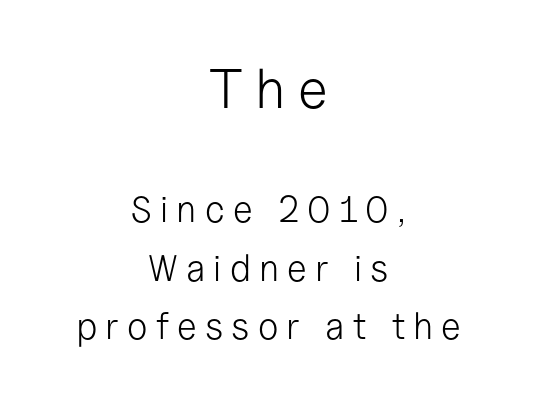
The image shows 56 px light sans-serif type, upright; set centered, normal line spacing (1.58x), unusually wide letter spacing (+0.22 em), not underlined; the first (top) block is 1.51x larger; low stroke contrast and a medium x-height.
